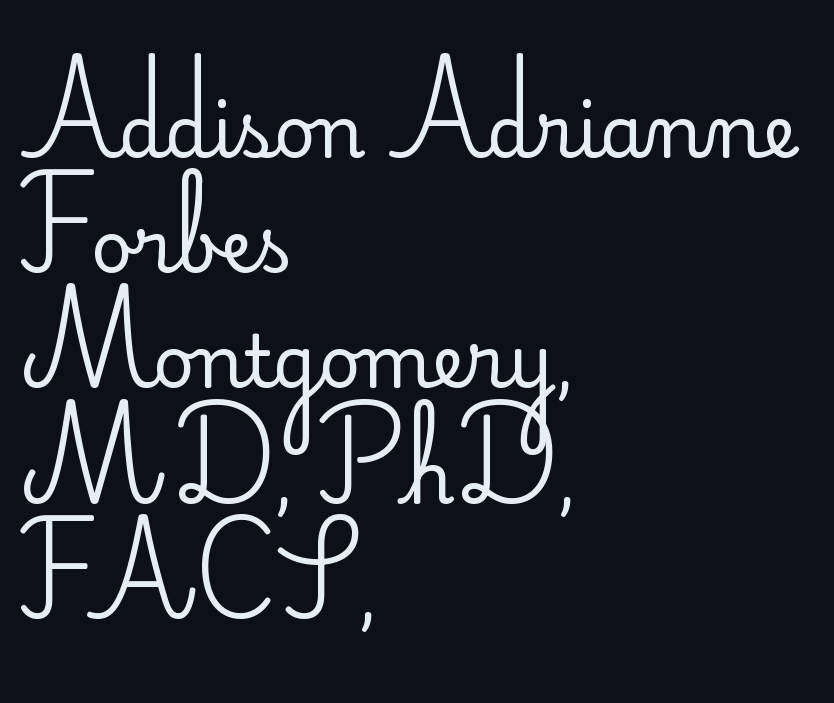
Classification — sans serif. The font's upright variant was chosen for this text. Varying glyph widths throughout — classic text-font behaviour. The weight would be labelled regular, book, light, or lighter still. The baseline area is clear.
